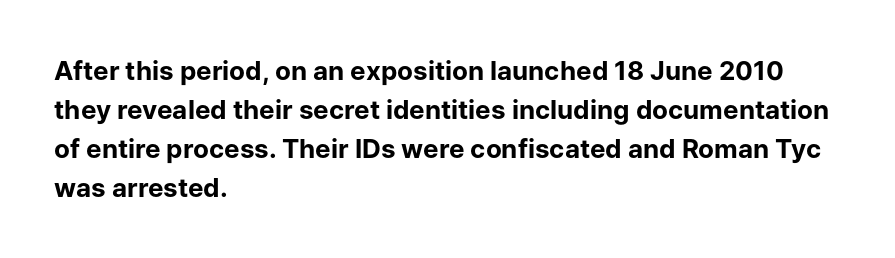
Q: Is the text bold? A: Yes.
Q: Is the text italic (slanted)? A: No, it is upright.
Q: Is the text underlined? A: No.
Q: How is the paragraph aligned? A: Left-aligned.
Q: Is the spacing between letters normal or unusually wide? A: Normal.
Q: Is the spacing between lines tight, normal or loose? A: Normal.
